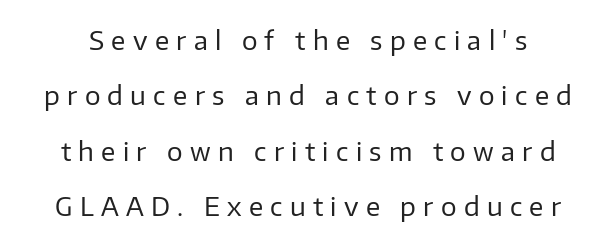
Q: Is the text bold? A: No.
Q: Is the text italic (slanted)? A: No, it is upright.
Q: Is the text underlined? A: No.
Q: Is the spacing between letters normal or unusually wide? A: Unusually wide.
Q: Is the spacing between lines tight, normal or loose? A: Loose.
